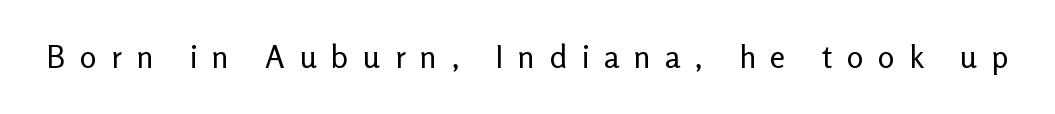
Q: Is the text bold? A: No.
Q: Is the text italic (slanted)? A: No, it is upright.
Q: Is the typeface a serif or a sans-serif typeface? A: Sans-serif.
Q: Is the text underlined? A: No.
Q: Is the spacing between letters normal or unusually wide? A: Unusually wide.
Q: Width (condensed, normal, or wide)? A: Normal.
Q: Stroke contrast? A: Low.
Q: x-height? A: Medium.
Q: Monospaced? A: No.
